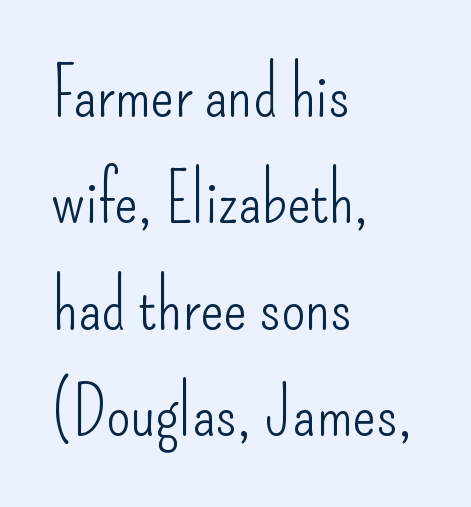
Q: Is the text bold? A: No.
Q: Is the text italic (slanted)? A: No, it is upright.
Q: Is the typeface a serif or a sans-serif typeface? A: Sans-serif.
Q: Is the text underlined? A: No.
Q: How is the paragraph aligned? A: Left-aligned.
Q: Is the spacing between letters normal or unusually wide? A: Normal.
Q: Is the spacing between lines tight, normal or loose? A: Normal.
Q: Width (condensed, normal, or wide)? A: Condensed.
Q: Stroke contrast? A: Low.
Q: x-height? A: Small.
Q: Monospaced? A: No.
